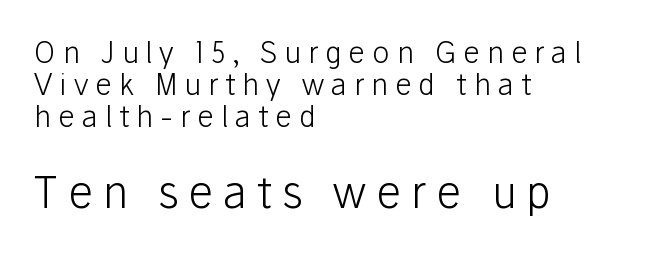
The lower block of text is set noticeably larger than the block above it. Serif or sans? Sans — the stroke terminals are bare. Notice how the stems are strictly vertical — no italics here. The foot of each line stays bare and open.
